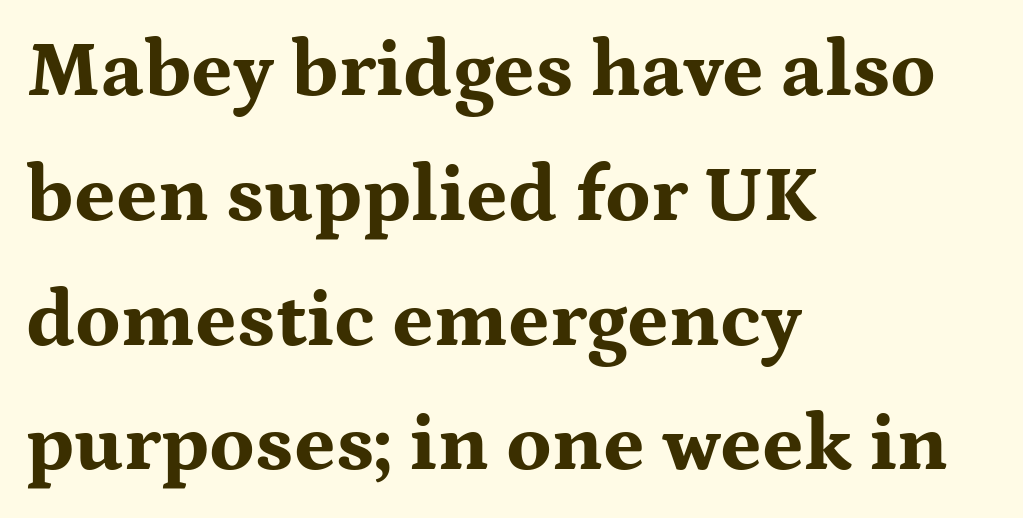
Q: Is the text bold? A: Yes.
Q: Is the text italic (slanted)? A: No, it is upright.
Q: Is the typeface a serif or a sans-serif typeface? A: Serif.
Q: Is the text underlined? A: No.
Q: How is the paragraph aligned? A: Left-aligned.
Q: Is the spacing between letters normal or unusually wide? A: Normal.
Q: Is the spacing between lines tight, normal or loose? A: Normal.
Q: Width (condensed, normal, or wide)? A: Wide.
Q: Stroke contrast? A: Medium.
Q: x-height? A: Medium.
Q: Monospaced? A: No.
